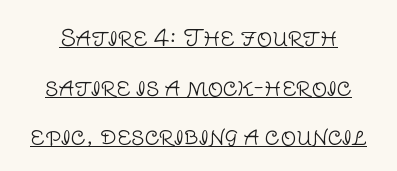
The passage shown stacks its lines with a broad gap. The lettering is marked with a stroke running underneath it. Stems and bowls with no extra thickness — not bold. This rendering leaves character spacing at its baseline value.
